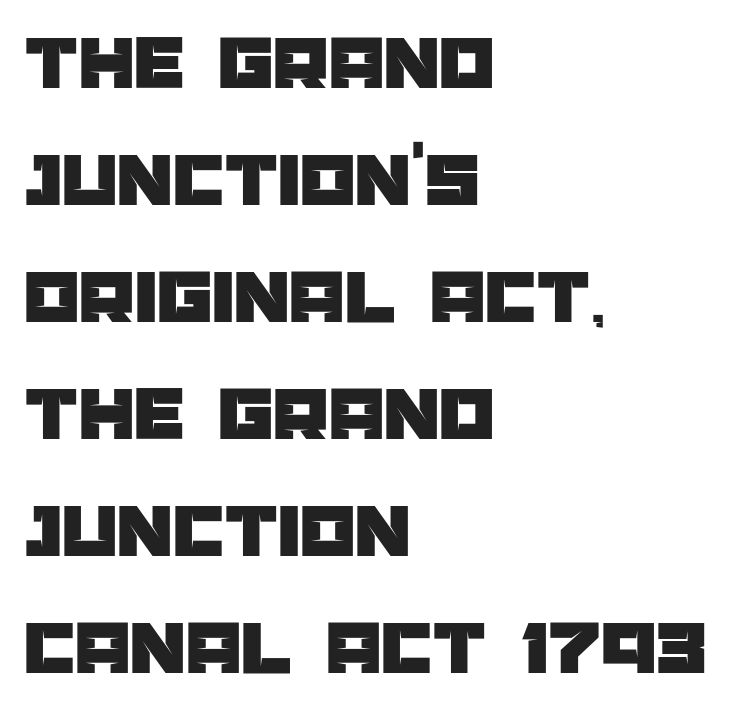
This is the regular roman posture of the typeface. Unmarked baselines from the first word to the last. This sample uses a sans-serif face. You could call the tracking neutral — neither tight nor loose. The compositor pushed each line to the left boundary.
